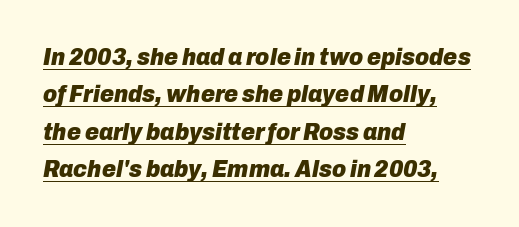
The lettering tilts uniformly, giving the passage an italic look. The passage shown has conventional tracking throughout. Typeset ragged right — the left edge is the straight one. Every letter is thick-stroked: bold, no question.
